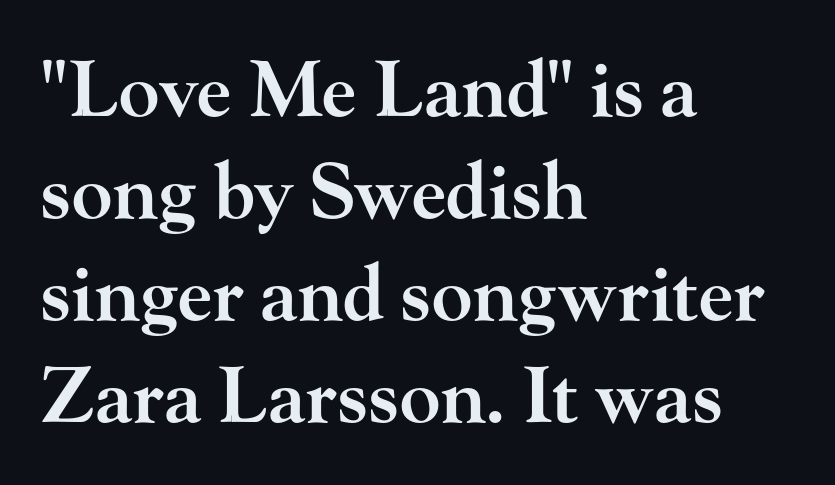
The image shows 76 px semibold, wide serif type, upright; set left-aligned, normal line spacing (1.34x), normal letter spacing, not underlined; high stroke contrast and a small x-height.
